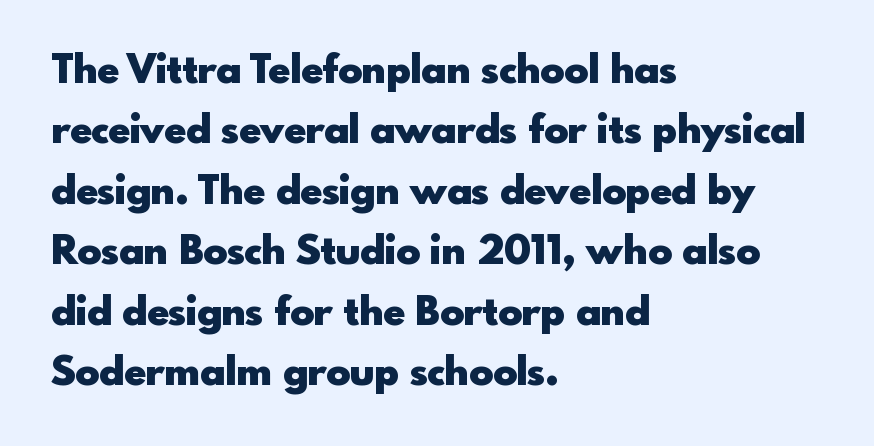
{"serif": "no", "italic": "no", "bold": "yes", "weight": "heavy", "width": "normal", "x_height": "small", "monospaced": "no", "underline": "no", "align": "left", "line_spacing": "normal", "line_spacing_ratio": 1.51, "letter_spacing": "normal", "letter_spacing_em": 0.0, "glyph_px": 40}
